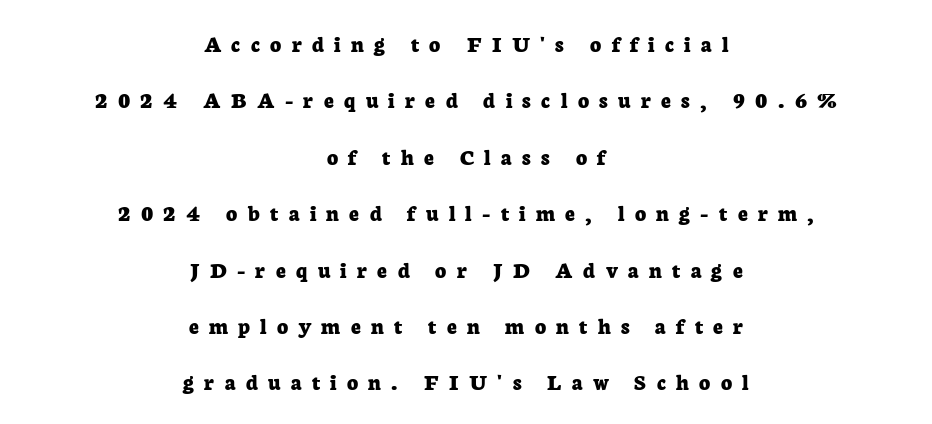
The image shows 24 px bold type, upright; set centered, loose line spacing (2.35x), unusually wide letter spacing (+0.43 em), not underlined.
